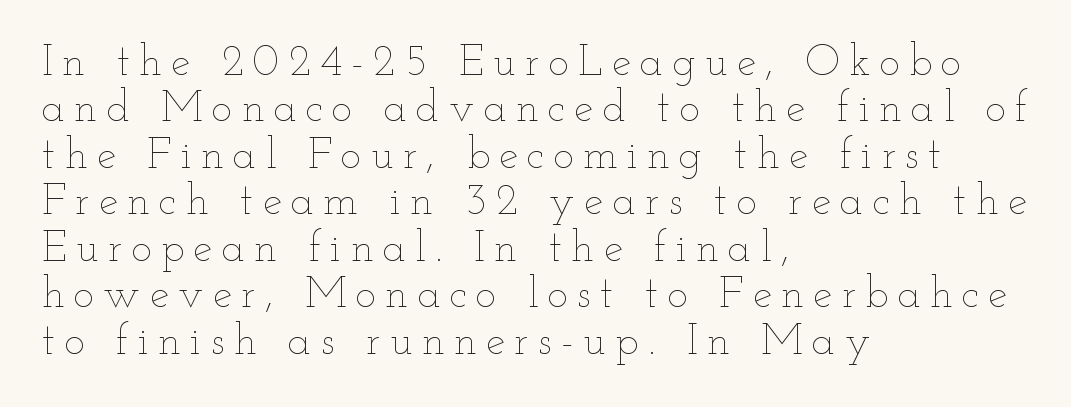
{"italic": "no", "bold": "no", "weight": "thin", "width": "wide", "stroke_contrast": "low", "x_height": "small", "monospaced": "no", "underline": "no", "align": "left", "line_spacing": "tight", "line_spacing_ratio": 1.08, "letter_spacing": "wide", "letter_spacing_em": 0.22, "glyph_px": 43}
